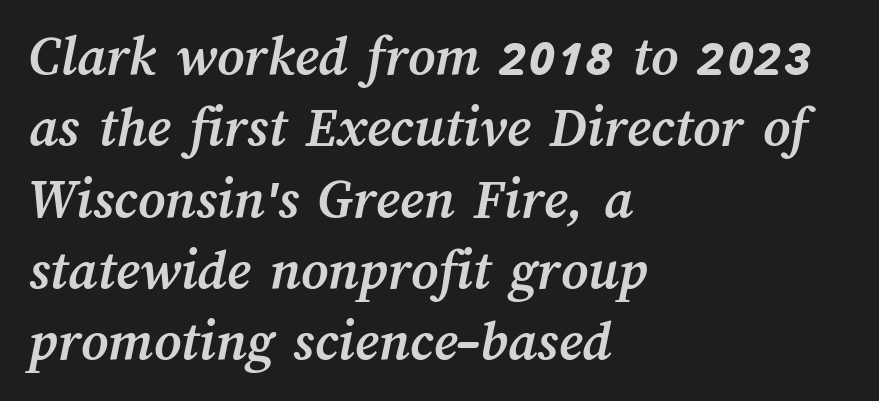
The image shows 58 px semibold type; set left-aligned, line spacing 1.23x, normal letter spacing, not underlined; medium stroke contrast and a medium x-height.
